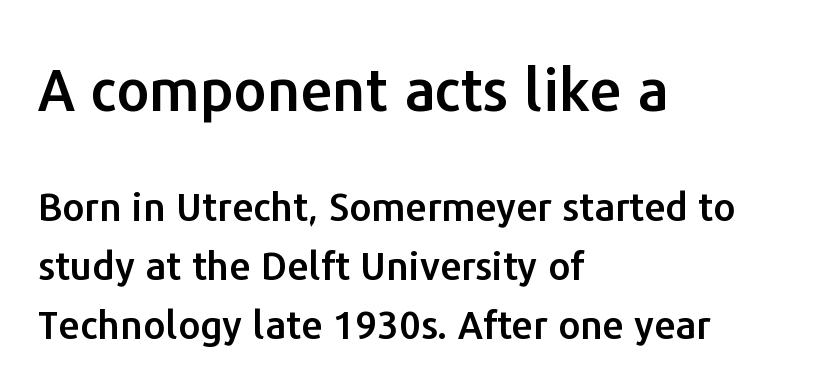
{"serif": "no", "italic": "no", "width": "normal", "stroke_contrast": "low", "x_height": "medium", "monospaced": "no", "underline": "no", "align": "left", "line_spacing": "normal", "line_spacing_ratio": 1.51, "letter_spacing": "normal", "letter_spacing_em": 0.0, "larger_block": "first", "size_ratio": 1.49, "glyph_px": 58}
